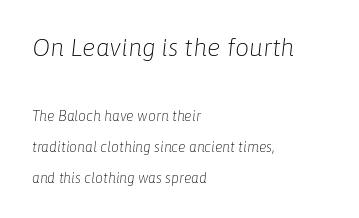
{"italic": "yes", "lean": "right", "slant_degrees": 6, "bold": "no", "underline": "no", "align": "left", "line_spacing": "loose", "line_spacing_ratio": 2.2, "letter_spacing": "normal", "letter_spacing_em": 0.0, "larger_block": "first", "size_ratio": 1.79, "glyph_px": 25}
